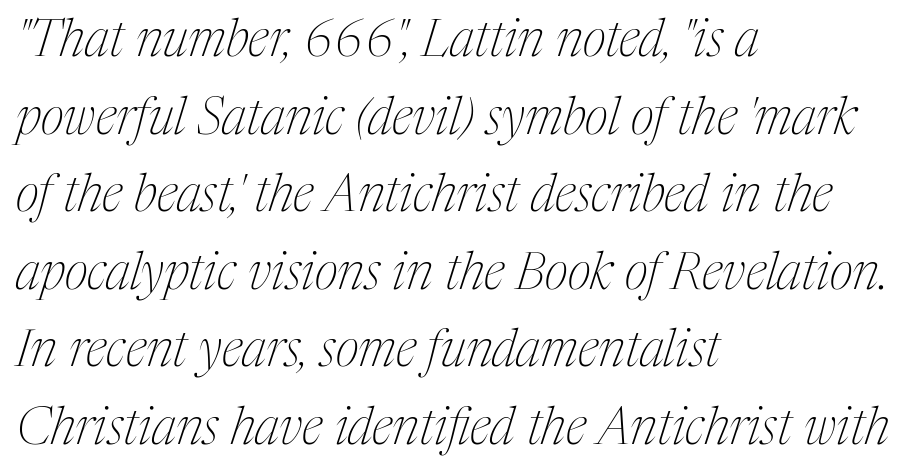
The image shows 51 px thin, condensed serif type, italic (leaning right); set left-aligned, normal line spacing (1.52x), normal letter spacing, not underlined; medium stroke contrast and a medium x-height.
